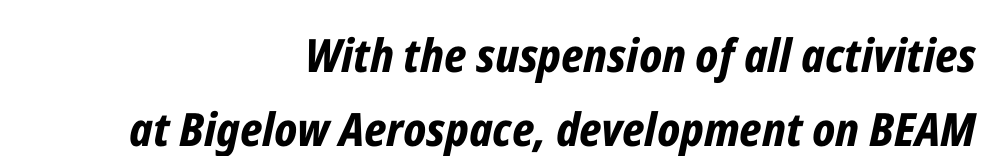
Q: Is the text bold? A: Yes.
Q: Is the text italic (slanted)? A: Yes, it leans right by about 12 degrees.
Q: Is the text underlined? A: No.
Q: How is the paragraph aligned? A: Right-aligned.
Q: Is the spacing between letters normal or unusually wide? A: Normal.
Q: Is the spacing between lines tight, normal or loose? A: Normal.
Q: Width (condensed, normal, or wide)? A: Condensed.
Q: Stroke contrast? A: Low.
Q: x-height? A: Medium.
Q: Monospaced? A: No.
